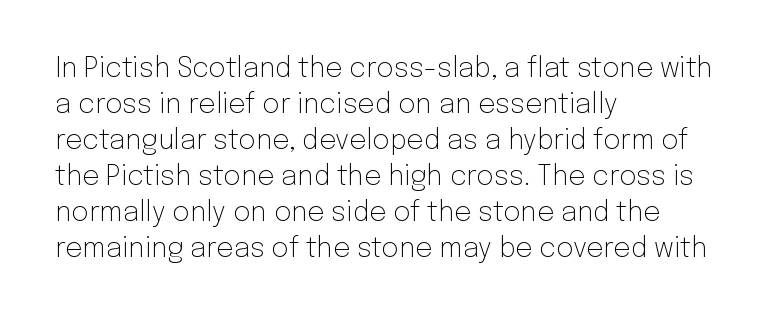
{"italic": "no", "bold": "no", "underline": "no", "align": "left", "line_spacing": "normal", "line_spacing_ratio": 1.33, "letter_spacing": "normal", "letter_spacing_em": 0.0, "glyph_px": 27}
